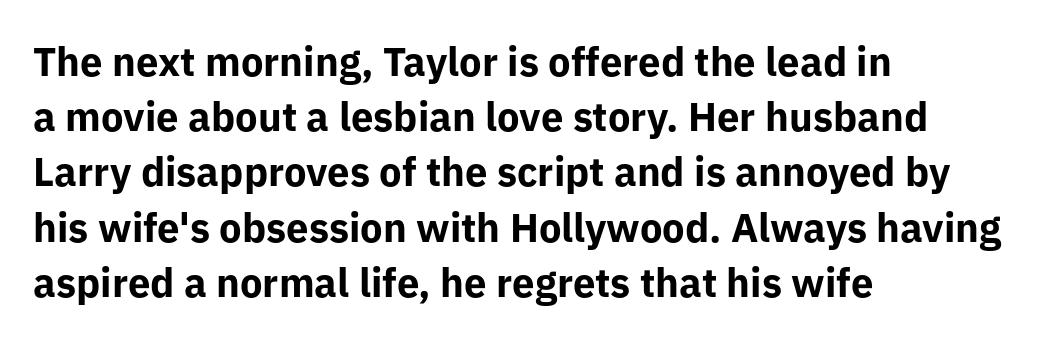
The image shows 40 px bold sans-serif type, upright; set left-aligned, normal line spacing (1.38x), normal letter spacing, not underlined; low stroke contrast and a medium x-height.
